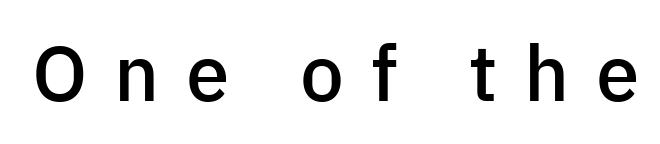
The image shows 78 px semibold sans-serif type, upright; set unusually wide letter spacing (+0.34 em), not underlined; low stroke contrast and a medium x-height.
